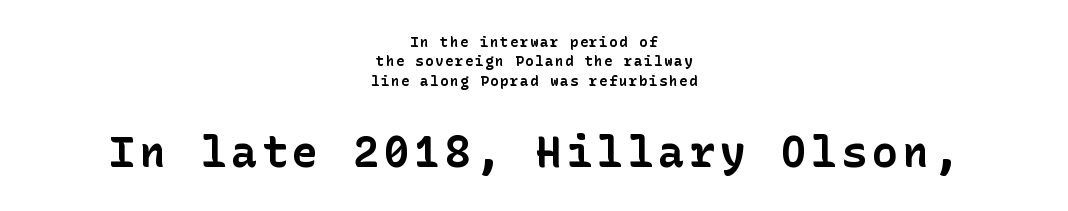
{"serif": "no", "italic": "no", "bold": "yes", "weight": "bold", "width": "normal", "stroke_contrast": "low", "x_height": "medium", "underline": "no", "align": "center", "line_spacing": "normal", "line_spacing_ratio": 1.39, "larger_block": "second", "size_ratio": 3.07, "glyph_px": 43}
